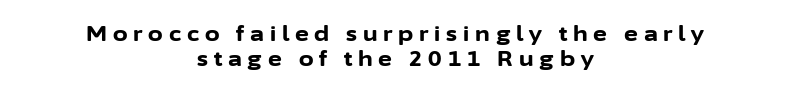
The type is letterspaced generously, with wide tracking. These lines are centered, leaving both edges ragged. The letters are bold, with thick, heavy strokes. Tall strokes in this sample are plumb rather than angled. Letters rest on an invisible, unmarked baseline.
